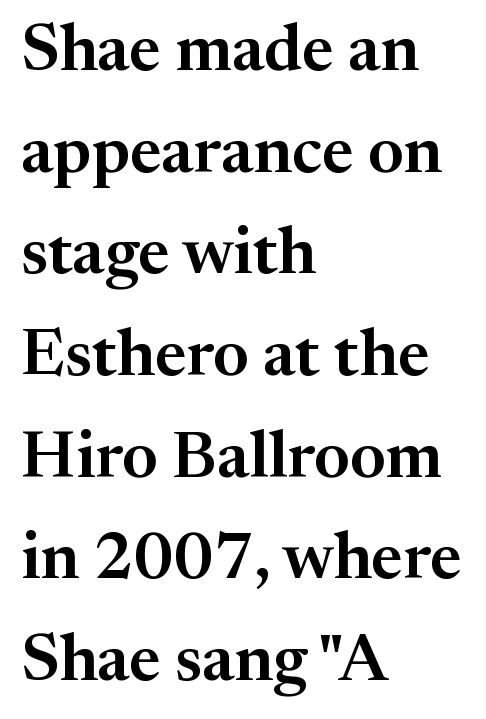
Q: Is the text italic (slanted)? A: No, it is upright.
Q: Is the typeface a serif or a sans-serif typeface? A: Serif.
Q: Is the text underlined? A: No.
Q: How is the paragraph aligned? A: Left-aligned.
Q: Is the spacing between letters normal or unusually wide? A: Normal.
Q: Is the spacing between lines tight, normal or loose? A: Normal.
Q: Width (condensed, normal, or wide)? A: Normal.
Q: Stroke contrast? A: Medium.
Q: x-height? A: Medium.
Q: Monospaced? A: No.
